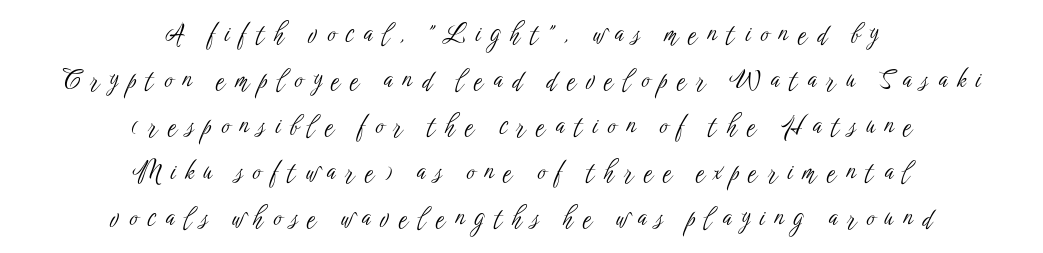
Alignment: centered. Stroke thickness stays within the range of a standard reading face or lighter. In terms of letterspacing, this is a distinctly airy, spread setting. Has an underline been added? It has not.
